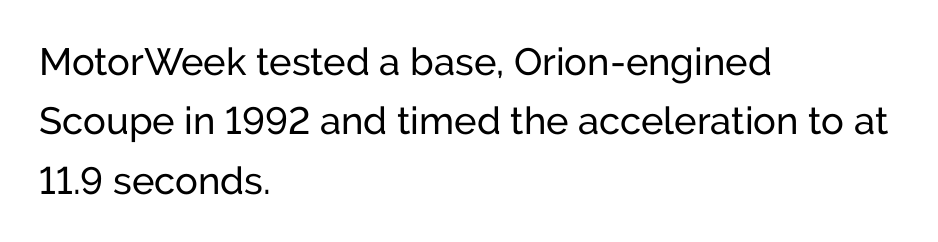
Q: Is the text italic (slanted)? A: No, it is upright.
Q: Is the typeface a serif or a sans-serif typeface? A: Sans-serif.
Q: Is the text underlined? A: No.
Q: How is the paragraph aligned? A: Left-aligned.
Q: Is the spacing between letters normal or unusually wide? A: Normal.
Q: Is the spacing between lines tight, normal or loose? A: Normal.
Q: Width (condensed, normal, or wide)? A: Normal.
Q: Stroke contrast? A: Low.
Q: x-height? A: Medium.
Q: Monospaced? A: No.
